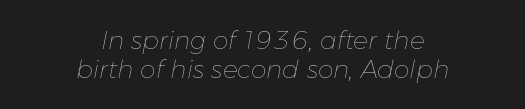
{"italic": "yes", "lean": "right", "slant_degrees": 11, "bold": "no", "underline": "no", "align": "center", "line_spacing_ratio": 1.16, "letter_spacing": "normal", "letter_spacing_em": 0.0, "glyph_px": 25}
